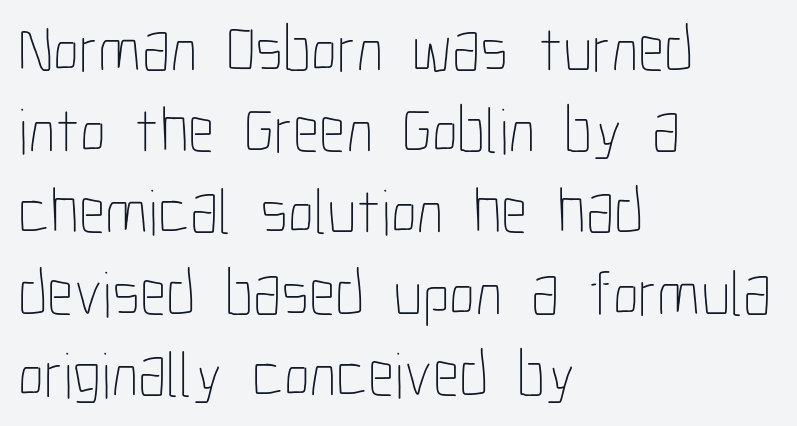
Q: Is the text bold? A: No.
Q: Is the text italic (slanted)? A: No, it is upright.
Q: Is the text underlined? A: No.
Q: How is the paragraph aligned? A: Left-aligned.
Q: Is the spacing between letters normal or unusually wide? A: Normal.
Q: Is the spacing between lines tight, normal or loose? A: Normal.
Q: Width (condensed, normal, or wide)? A: Condensed.
Q: Stroke contrast? A: Low.
Q: x-height? A: Medium.
Q: Monospaced? A: No.
